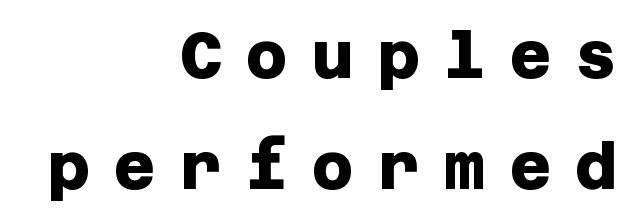
The baseline area is clear. The passage shown is emphatically bold. The tracking jumps out immediately: characters are airy and widely separated. In terms of letterform style, serifs are entirely absent. Notice how the passage keeps a crisp vertical edge on the right only.
